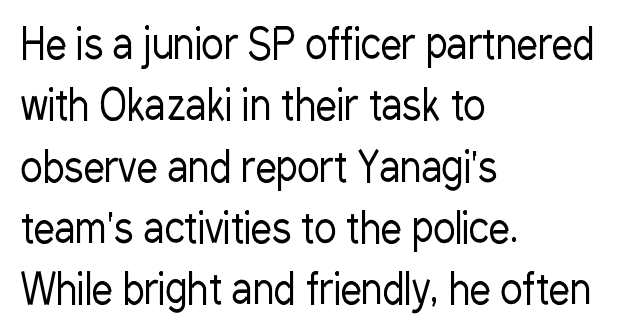
The image shows 42 px regular-weight, condensed sans-serif type, upright; set left-aligned, normal line spacing (1.46x), normal letter spacing, not underlined; low stroke contrast and a medium x-height.
